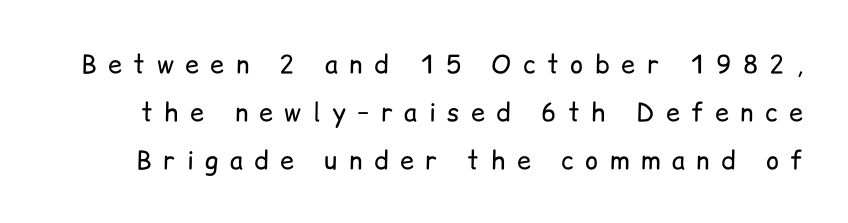
The image shows 25 px text type, upright; set loose line spacing (1.93x), unusually wide letter spacing (+0.46 em), not underlined.
